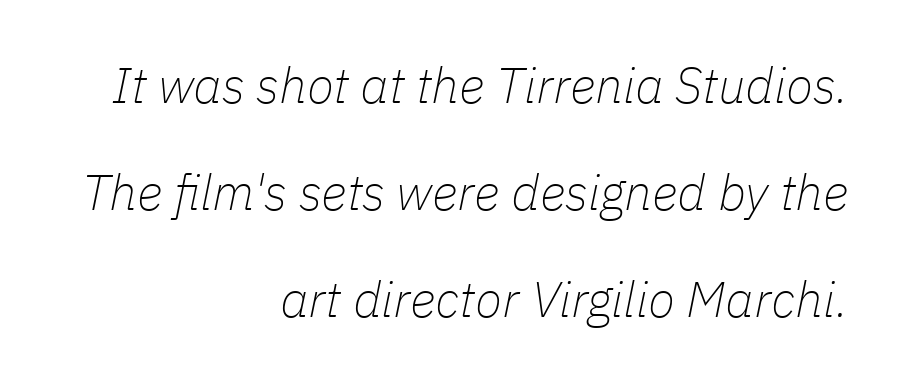
The image shows 50 px thin type, italic (leaning right); set right-aligned, loose line spacing (2.14x), normal letter spacing, not underlined; low stroke contrast and a medium x-height.
